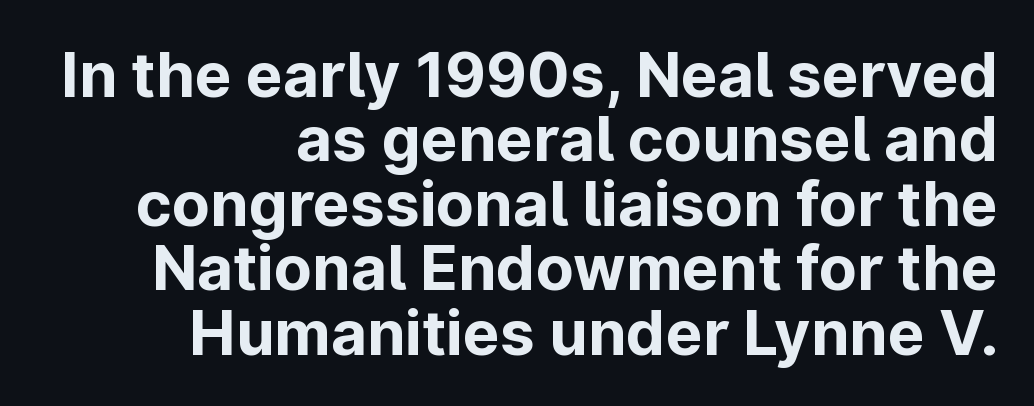
On the weight axis this lands at bold, roughly 700. The specimen omits any rule beneath the text block's lines. This rendering leaves character spacing at its baseline value. Rendered with straight, roman letterforms.
